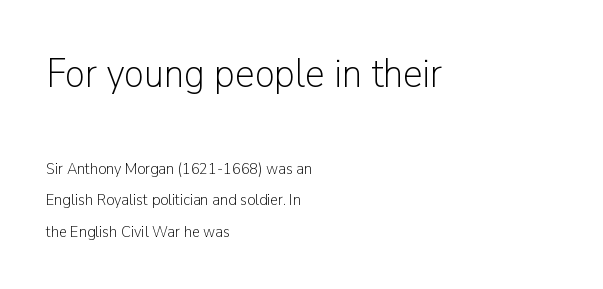
Q: Is the text bold? A: No.
Q: Is the text italic (slanted)? A: No, it is upright.
Q: Is the typeface a serif or a sans-serif typeface? A: Sans-serif.
Q: Is the text underlined? A: No.
Q: How is the paragraph aligned? A: Left-aligned.
Q: Is the spacing between letters normal or unusually wide? A: Normal.
Q: Is the spacing between lines tight, normal or loose? A: Loose.
Q: Which block of text is set in a larger size, the first (top) or the second (bottom)? A: The first (top) one.
Q: Width (condensed, normal, or wide)? A: Normal.
Q: Stroke contrast? A: Low.
Q: x-height? A: Medium.
Q: Monospaced? A: No.
